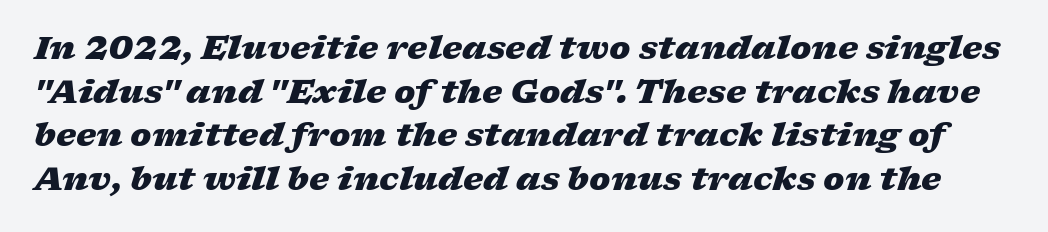
Heavy, bold letterforms. Observe the lean: these are italic letterforms. Check the space under the baseline: it is left empty. A typesetter would call this proportional, since set widths differ per character.
